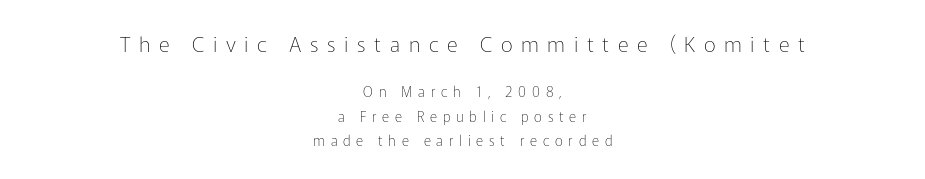
{"italic": "no", "bold": "no", "underline": "no", "align": "center", "line_spacing_ratio": 1.74, "letter_spacing": "wide", "letter_spacing_em": 0.41, "larger_block": "first", "size_ratio": 1.5, "glyph_px": 21}
